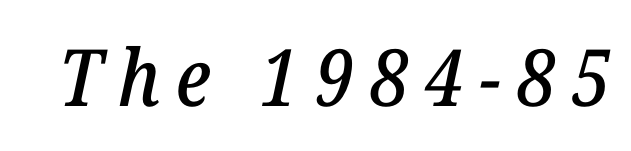
A typesetter would label this face a serif. Notice how the stems are inclined rather than vertical — that's the hallmark of italics. Do the characters align in a grid? No, the font is proportional. A typesetter would call this heavily tracked-out type. The specimen omits any rule beneath the text block's lines.
